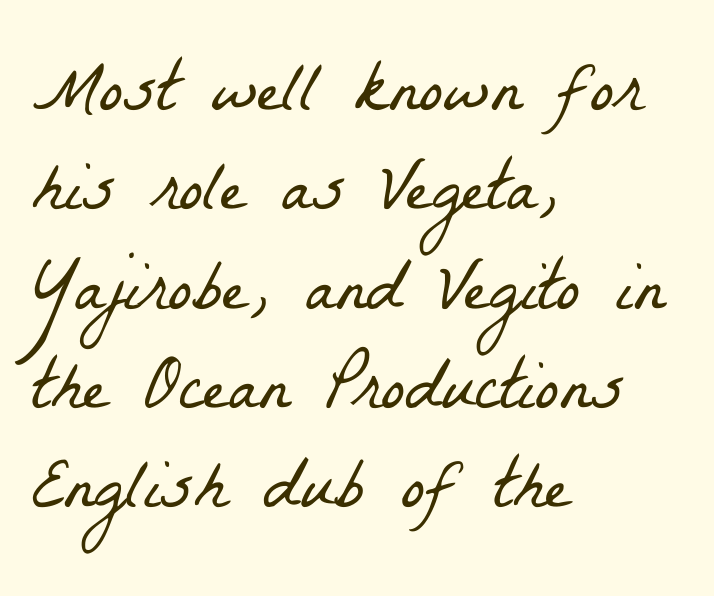
The image shows 72 px light, condensed serif type; set left-aligned, normal line spacing (1.38x), normal letter spacing, not underlined; low stroke contrast and a medium x-height.
